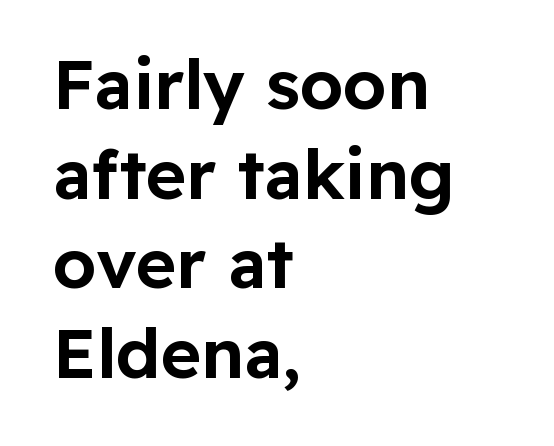
Q: Is the text italic (slanted)? A: No, it is upright.
Q: Is the typeface a serif or a sans-serif typeface? A: Sans-serif.
Q: Is the text underlined? A: No.
Q: How is the paragraph aligned? A: Left-aligned.
Q: Is the spacing between letters normal or unusually wide? A: Normal.
Q: Is the spacing between lines tight, normal or loose? A: Normal.
Q: Width (condensed, normal, or wide)? A: Normal.
Q: Stroke contrast? A: Low.
Q: x-height? A: Medium.
Q: Monospaced? A: No.
